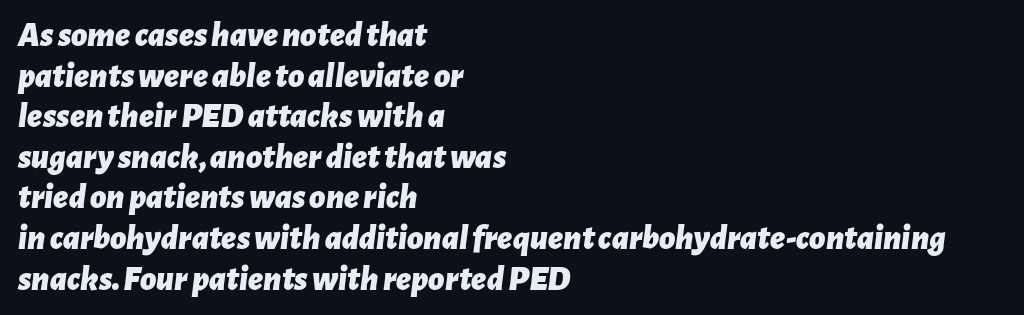
Glance below the letters and you will spot only blank space. The rendering anchors every line to the left-hand side. The face used here is proportionally spaced, like ordinary book or web type. Does the weight exceed regular? Yes, all the way to bold. Slanted lettering throughout.
